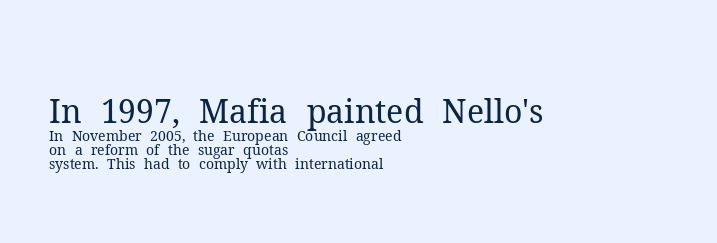
A serif font was chosen for this passage. Where is the straight margin? On the left. The block of text is dense from top to bottom, with scant space between rows. Character widths vary here, with narrow letters taking less room than wide ones. Note: larger setting up top, smaller setting below.
